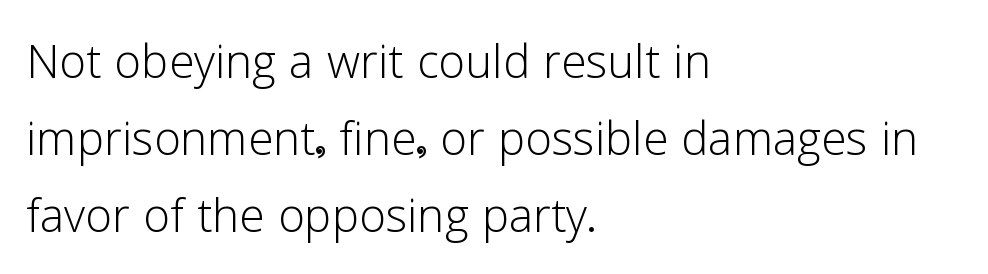
The image shows 61 px light sans-serif type, upright; set left-aligned, normal line spacing (1.26x), normal letter spacing, not underlined; low stroke contrast and a medium x-height.
